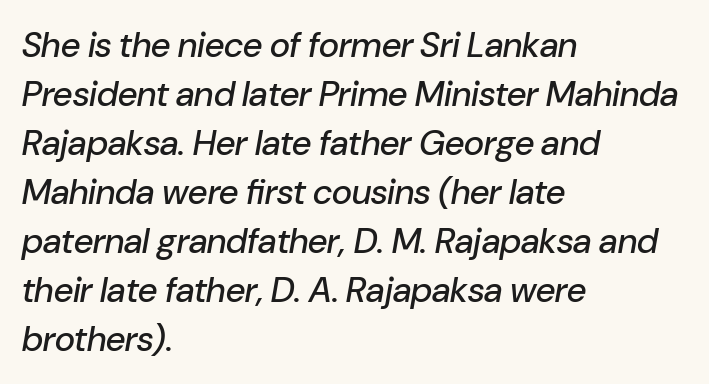
Q: Is the text italic (slanted)? A: Yes, it leans right by about 10 degrees.
Q: Is the text underlined? A: No.
Q: How is the paragraph aligned? A: Left-aligned.
Q: Is the spacing between letters normal or unusually wide? A: Normal.
Q: Is the spacing between lines tight, normal or loose? A: Normal.
Q: Width (condensed, normal, or wide)? A: Normal.
Q: Stroke contrast? A: Low.
Q: x-height? A: Medium.
Q: Monospaced? A: No.
